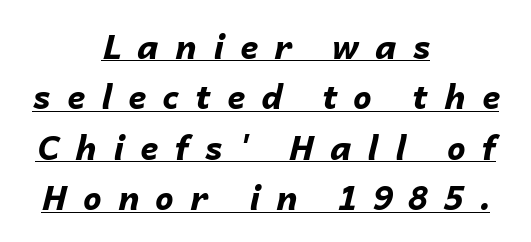
This rendering uses center alignment, leaving both contours irregular but symmetric. The sample's only ornament is a line tracing under the words. Summary of weight: heavy, a full bold. A typesetter would call this heavily tracked-out type.
